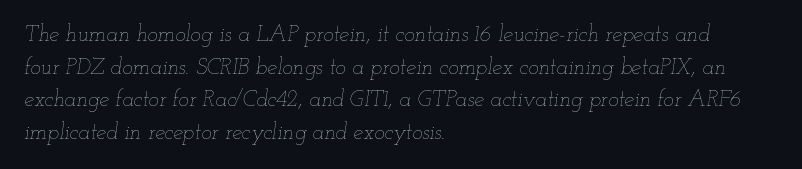
Q: Is the text bold? A: No.
Q: Is the text italic (slanted)? A: Yes, it leans right by about 12 degrees.
Q: Is the text underlined? A: No.
Q: How is the paragraph aligned? A: Left-aligned.
Q: Is the spacing between letters normal or unusually wide? A: Normal.
Q: Is the spacing between lines tight, normal or loose? A: Normal.
